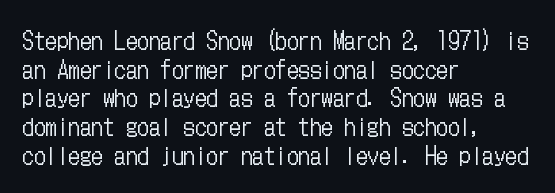
{"italic": "no", "bold": "no", "underline": "no", "align": "left", "line_spacing": "normal", "line_spacing_ratio": 1.25, "letter_spacing": "normal", "letter_spacing_em": 0.0, "glyph_px": 23}
